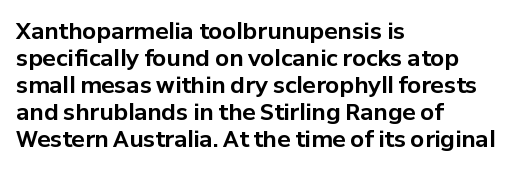
The image shows 22 px bold type, upright; set left-aligned, line spacing 1.23x, normal letter spacing, not underlined.
